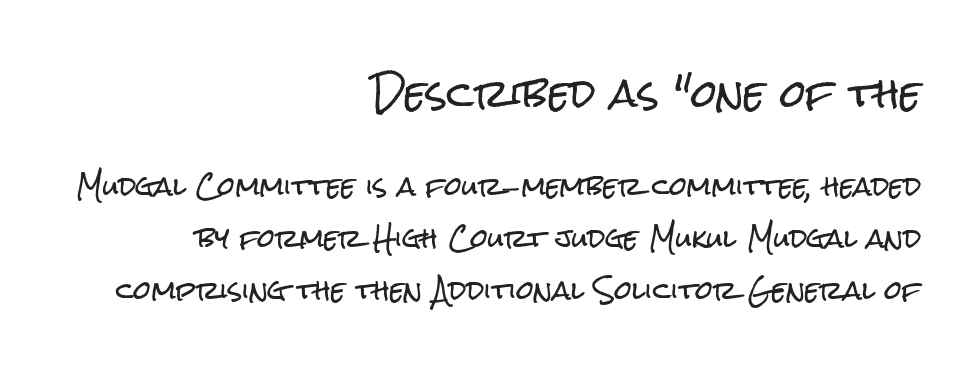
A great deal of white space separates one row of letters from the next. Two sizes are in play, and the larger belongs to the first block. A bare baseline throughout the passage. The rendering keeps characters at their native spacing.
